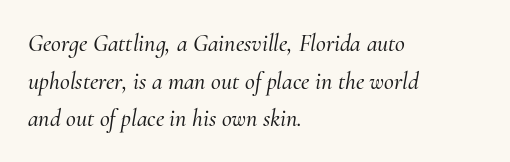
Students, observe: this is what conventionally led text looks like. The zone under the glyphs is completely vacant. A student would call this left alignment; a typographer would say flush left, rag right. Slant detected: the letters are inclined. Each word holds together tightly as a unit, with standard inter-letter gaps.
